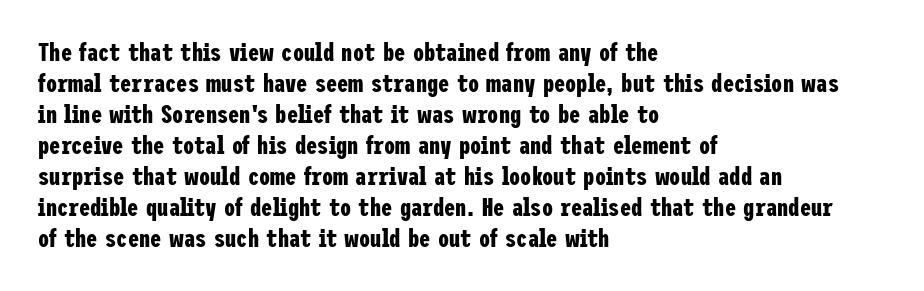
Q: Is the text bold? A: Yes.
Q: Is the text italic (slanted)? A: No, it is upright.
Q: Is the text underlined? A: No.
Q: How is the paragraph aligned? A: Left-aligned.
Q: Is the spacing between letters normal or unusually wide? A: Normal.
